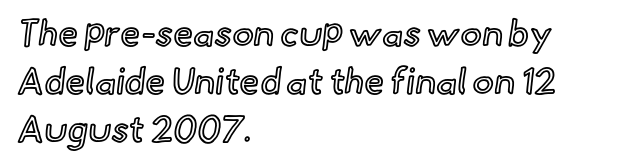
{"width": "normal", "x_height": "small", "monospaced": "no", "underline": "no", "align": "left", "line_spacing": "normal", "line_spacing_ratio": 1.34, "letter_spacing": "normal", "letter_spacing_em": 0.0, "glyph_px": 36}
